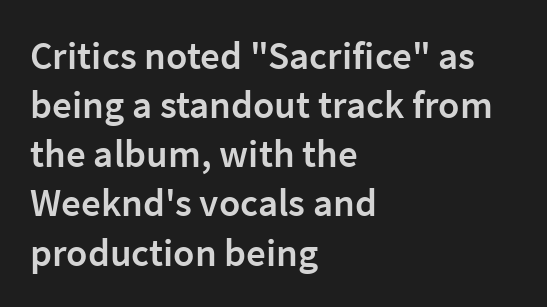
The specimen reads as upright at a glance. Regular leading. Left-aligned paragraph, ragged on the right. Typesetter's note: demi weight, one step under bold. Classification — sans serif. Students, note that the glyphs here touch the page at normal intervals.
